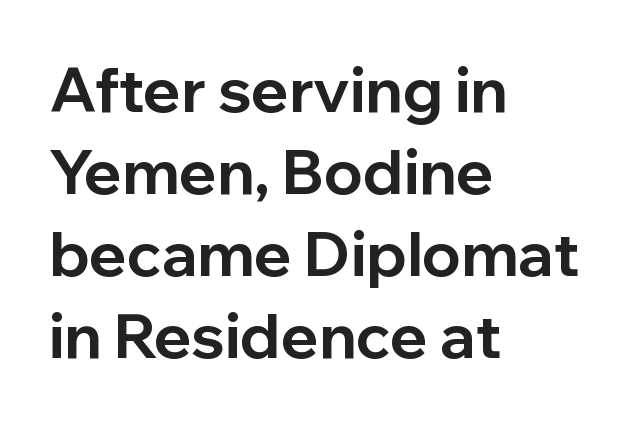
Q: Is the text bold? A: Yes.
Q: Is the text italic (slanted)? A: No, it is upright.
Q: Is the typeface a serif or a sans-serif typeface? A: Sans-serif.
Q: Is the text underlined? A: No.
Q: How is the paragraph aligned? A: Left-aligned.
Q: Is the spacing between letters normal or unusually wide? A: Normal.
Q: Is the spacing between lines tight, normal or loose? A: Normal.
Q: Width (condensed, normal, or wide)? A: Normal.
Q: Stroke contrast? A: Low.
Q: x-height? A: Medium.
Q: Monospaced? A: No.
